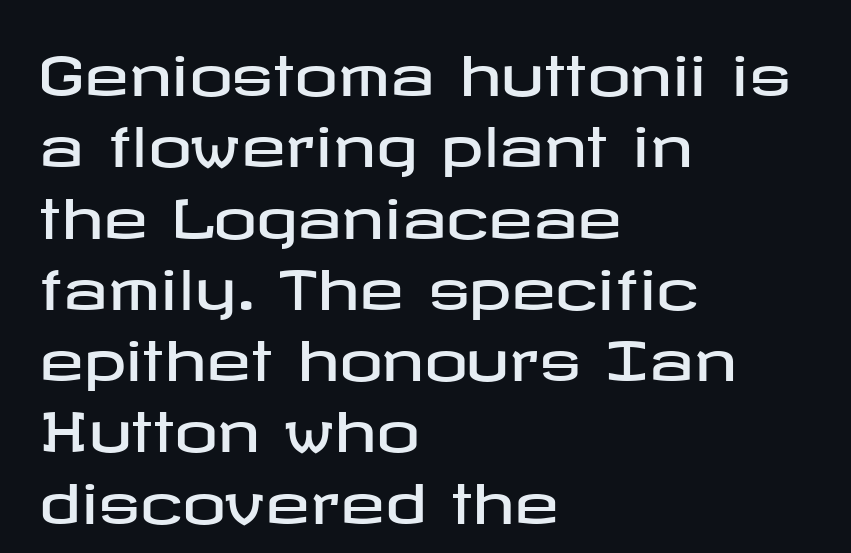
Casual observation: everything's shoved over to the left. One glance says typical: line gaps are just what's usual. A bare baseline throughout the passage. Nothing sits at the stroke ends, so this counts as sans-serif. Nobody touched the tracking dial on this one. This sample uses an upright cut, with every glyph sitting square on the baseline.
